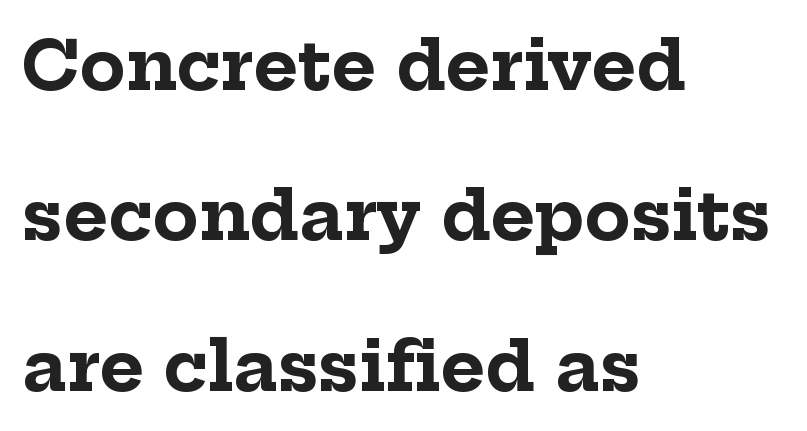
{"serif": "yes", "italic": "no", "bold": "yes", "weight": "bold", "width": "normal", "stroke_contrast": "low", "x_height": "medium", "monospaced": "no", "underline": "no", "align": "left", "line_spacing": "loose", "line_spacing_ratio": 2.21, "letter_spacing": "normal", "letter_spacing_em": 0.0, "glyph_px": 68}
